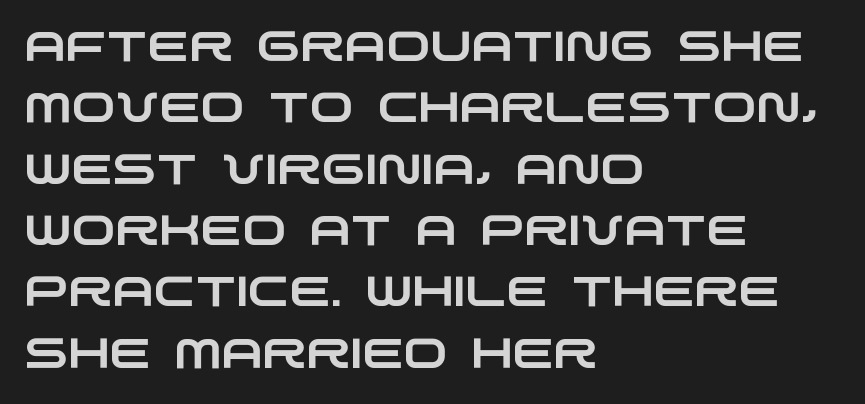
The image shows 42 px wide sans-serif type; set left-aligned, normal line spacing (1.46x), normal letter spacing, not underlined; low stroke contrast and a large x-height.
